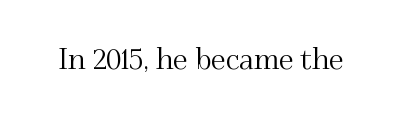
The rendering uses natural spacing where letterforms have individual widths. Old-style or modern, the face here clearly has serifs. Caption: standard tracking, unaltered. The baseline area is clear.
